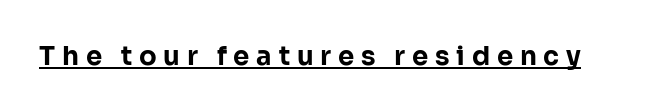
The font is running at its bold setting. Beneath each row of characters lies a ruled line. The tracking jumps out immediately: characters are airy and widely separated. Ordinary non-slanted type is in use.
